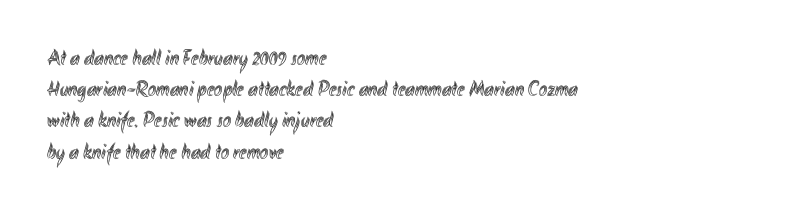
{"underline": "no", "align": "left", "line_spacing": "normal", "line_spacing_ratio": 1.42, "letter_spacing": "normal", "letter_spacing_em": 0.0, "glyph_px": 22}
